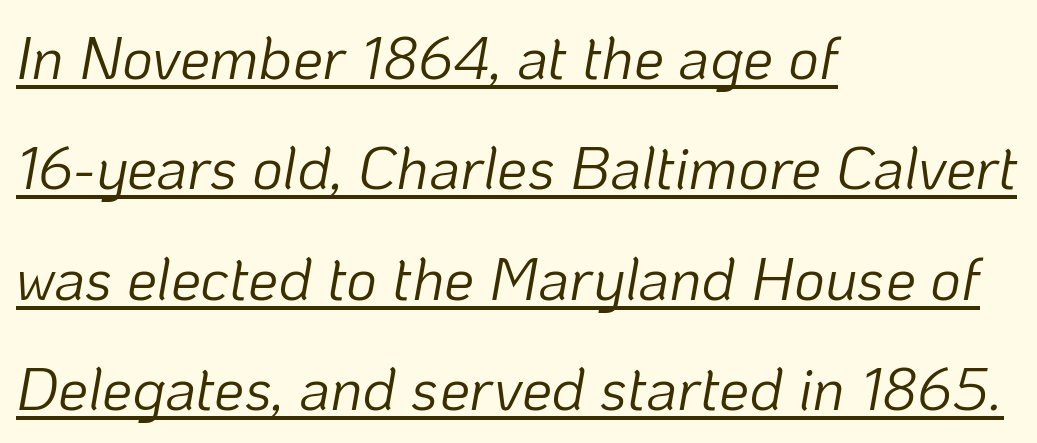
{"italic": "yes", "lean": "right", "slant_degrees": 10, "bold": "no", "weight": "light", "width": "normal", "stroke_contrast": "low", "x_height": "medium", "monospaced": "no", "underline": "yes", "align": "left", "line_spacing_ratio": 1.84, "letter_spacing": "normal", "letter_spacing_em": 0.0, "glyph_px": 60}
